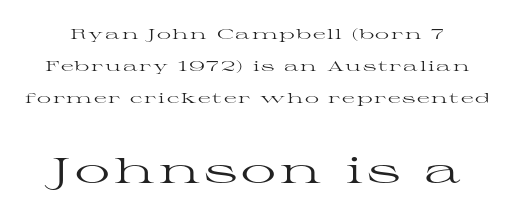
The zone under the glyphs is completely vacant. A quiet, ordinary-to-light weight characterises the typeface. Is the lower block the larger one? Yes — the lower block carries the bigger type. Proportional: the letters do not fall into vertical columns. The lettering holds an erect, upright posture throughout. In terms of leading, this rendering errs on the spacious side.
